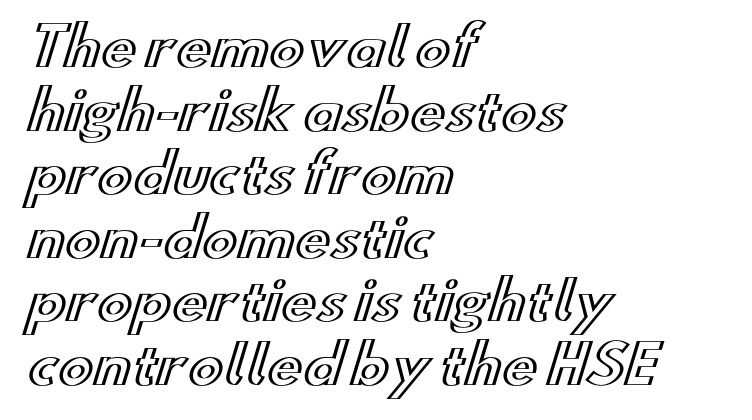
Q: Is the text italic (slanted)? A: Yes.
Q: Is the text underlined? A: No.
Q: How is the paragraph aligned? A: Left-aligned.
Q: Is the spacing between letters normal or unusually wide? A: Normal.
Q: Width (condensed, normal, or wide)? A: Wide.
Q: x-height? A: Small.
Q: Monospaced? A: No.
